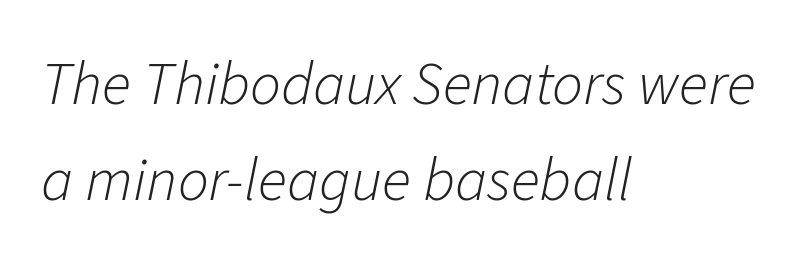
Q: Is the text bold? A: No.
Q: Is the text italic (slanted)? A: Yes, it leans right by about 11 degrees.
Q: Is the text underlined? A: No.
Q: How is the paragraph aligned? A: Left-aligned.
Q: Is the spacing between letters normal or unusually wide? A: Normal.
Q: Is the spacing between lines tight, normal or loose? A: Normal.
Q: Width (condensed, normal, or wide)? A: Normal.
Q: Stroke contrast? A: Low.
Q: x-height? A: Medium.
Q: Monospaced? A: No.
